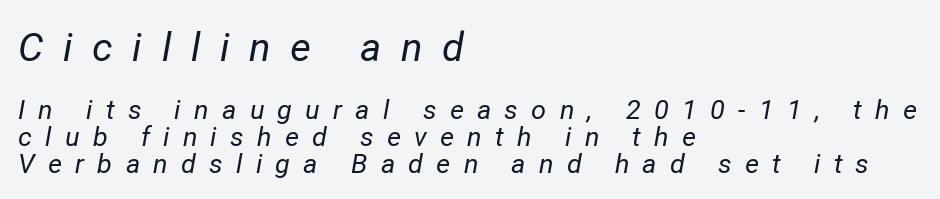
{"italic": "yes", "lean": "right", "slant_degrees": 12, "bold": "no", "weight": "regular", "width": "normal", "stroke_contrast": "low", "x_height": "medium", "monospaced": "no", "underline": "no", "align": "left", "line_spacing": "tight", "line_spacing_ratio": 1.0, "letter_spacing": "wide", "letter_spacing_em": 0.49, "larger_block": "first", "size_ratio": 1.48, "glyph_px": 40}
